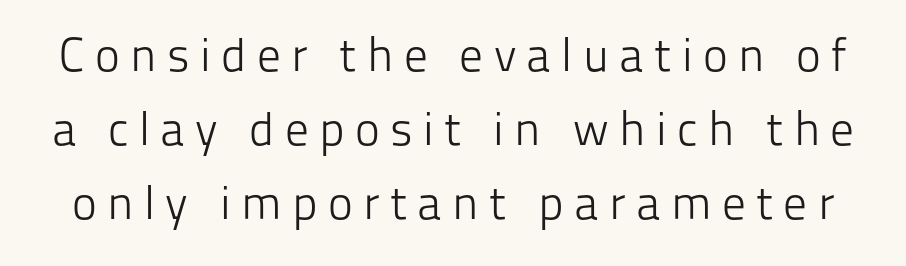
The image shows 47 px light sans-serif type, upright; set normal line spacing (1.57x), unusually wide letter spacing (+0.22 em), not underlined; low stroke contrast and a medium x-height.
